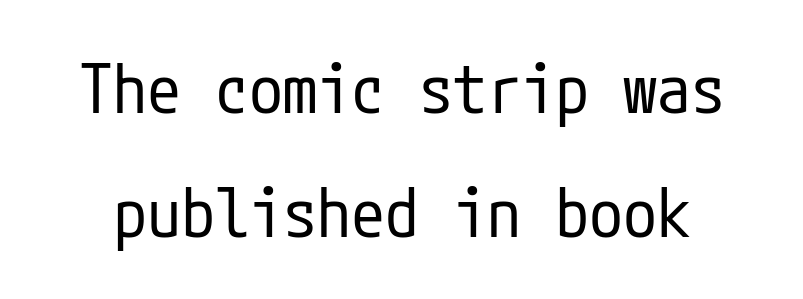
Q: Is the text bold? A: No.
Q: Is the text italic (slanted)? A: No, it is upright.
Q: Is the typeface a serif or a sans-serif typeface? A: Sans-serif.
Q: Is the text underlined? A: No.
Q: Is the spacing between letters normal or unusually wide? A: Normal.
Q: Width (condensed, normal, or wide)? A: Condensed.
Q: Stroke contrast? A: Low.
Q: x-height? A: Medium.
